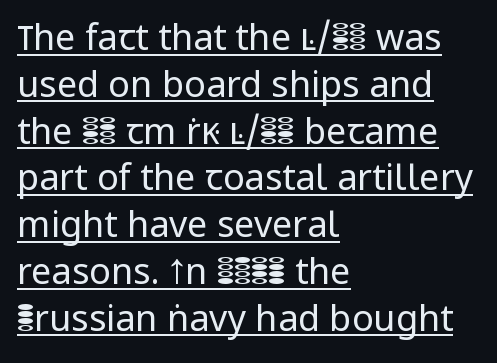
Q: Is the text bold? A: No.
Q: Is the text italic (slanted)? A: No, it is upright.
Q: Is the typeface a serif or a sans-serif typeface? A: Sans-serif.
Q: Is the text underlined? A: Yes.
Q: How is the paragraph aligned? A: Left-aligned.
Q: Is the spacing between letters normal or unusually wide? A: Normal.
Q: Is the spacing between lines tight, normal or loose? A: Normal.
Q: Width (condensed, normal, or wide)? A: Normal.
Q: Stroke contrast? A: Low.
Q: x-height? A: Medium.
Q: Monospaced? A: No.
